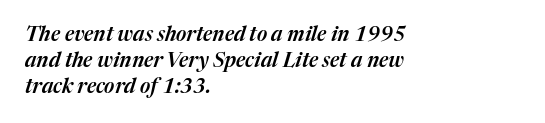
Plain, unruled lines of type. Vertically, the passage feels balanced, rows spaced as you'd expect. A student would call this left alignment; a typographer would say flush left, rag right. Look at the tracking — it's just the regular setting, nothing added. Does the lettering tilt? It does — this is italic.
